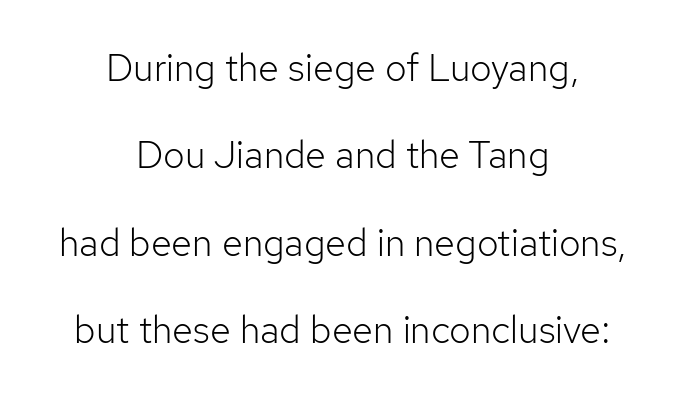
The image shows 38 px light sans-serif type, upright; set centered, loose line spacing (2.3x), normal letter spacing, not underlined; low stroke contrast and a medium x-height.
